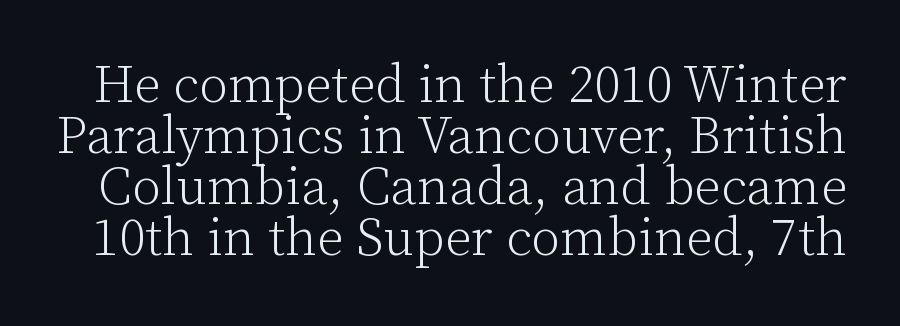
Q: Is the text bold? A: No.
Q: Is the text italic (slanted)? A: No, it is upright.
Q: Is the typeface a serif or a sans-serif typeface? A: Serif.
Q: Is the text underlined? A: No.
Q: Is the spacing between letters normal or unusually wide? A: Normal.
Q: Is the spacing between lines tight, normal or loose? A: Tight.
Q: Width (condensed, normal, or wide)? A: Normal.
Q: Stroke contrast? A: Low.
Q: x-height? A: Medium.
Q: Monospaced? A: No.
